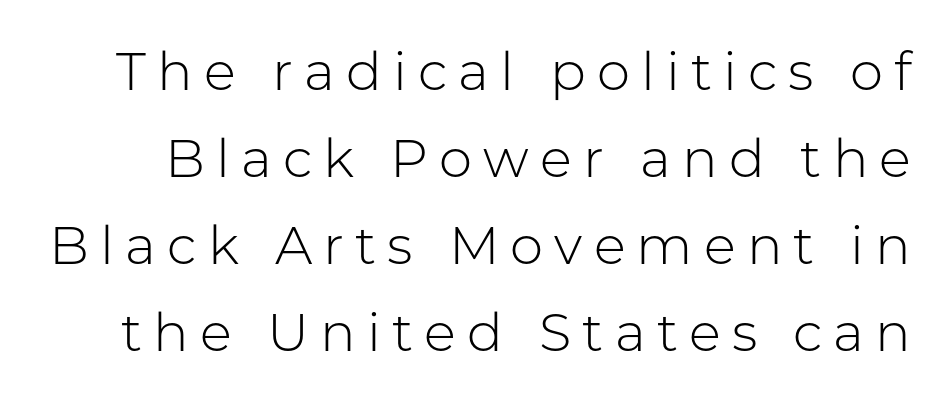
Q: Is the text bold? A: No.
Q: Is the text italic (slanted)? A: No, it is upright.
Q: Is the typeface a serif or a sans-serif typeface? A: Sans-serif.
Q: Is the text underlined? A: No.
Q: Is the spacing between letters normal or unusually wide? A: Unusually wide.
Q: Is the spacing between lines tight, normal or loose? A: Normal.
Q: Width (condensed, normal, or wide)? A: Normal.
Q: Stroke contrast? A: Low.
Q: x-height? A: Medium.
Q: Monospaced? A: No.
